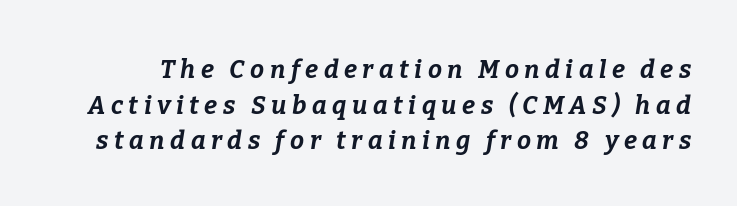
Q: Is the text bold? A: Yes.
Q: Is the text italic (slanted)? A: Yes, it leans right by about 9 degrees.
Q: Is the text underlined? A: No.
Q: Is the spacing between letters normal or unusually wide? A: Unusually wide.
Q: Is the spacing between lines tight, normal or loose? A: Normal.
